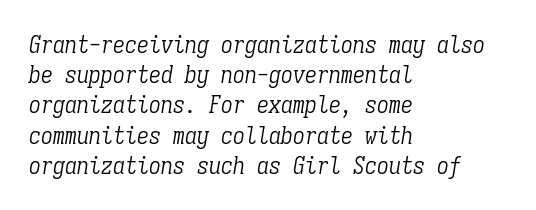
A clean baseline with only descenders dipping below it. Line spacing here is normal. Where is the straight margin? On the left. The letters look calm and open, with moderate or lighter stems.
